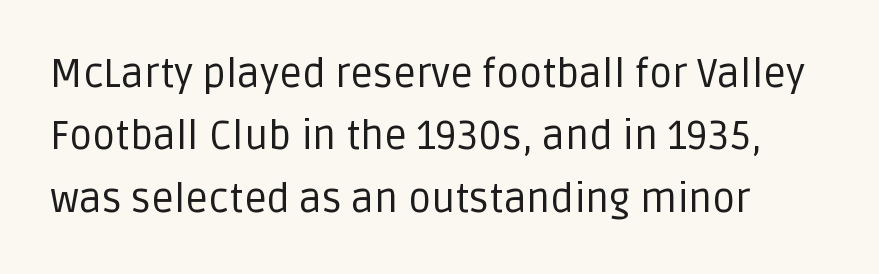
The image shows 40 px regular-weight sans-serif type, upright; set normal line spacing (1.56x), normal letter spacing, not underlined; low stroke contrast and a large x-height.
